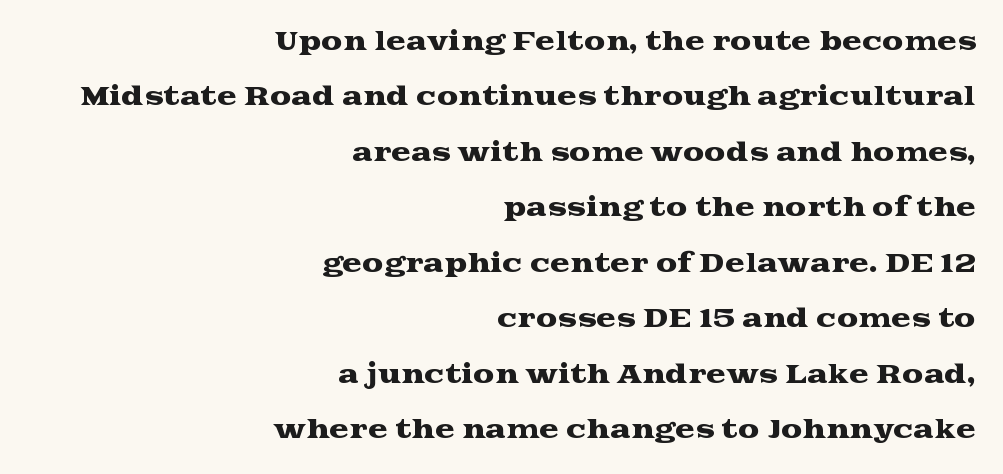
{"italic": "no", "underline": "no", "align": "right", "line_spacing": "loose", "line_spacing_ratio": 2.31, "letter_spacing": "normal", "letter_spacing_em": 0.0, "glyph_px": 24}
